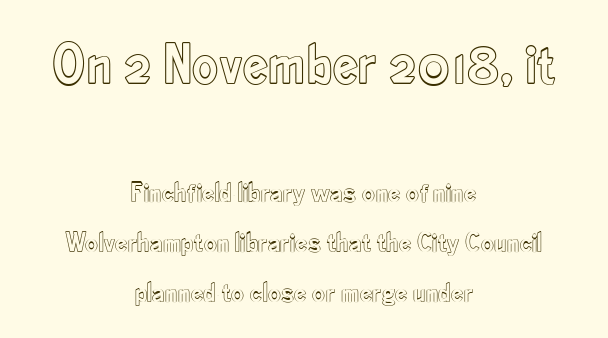
Character size in the leading block exceeds that of the trailing block. Teacher's note: observe the equal gaps on both sides — that is centered alignment. Quick note: not italic, upright. Characters follow at the spacing the type designer built in. The passage shown is not underscored anywhere. Character widths vary here, with narrow letters taking less room than wide ones.
